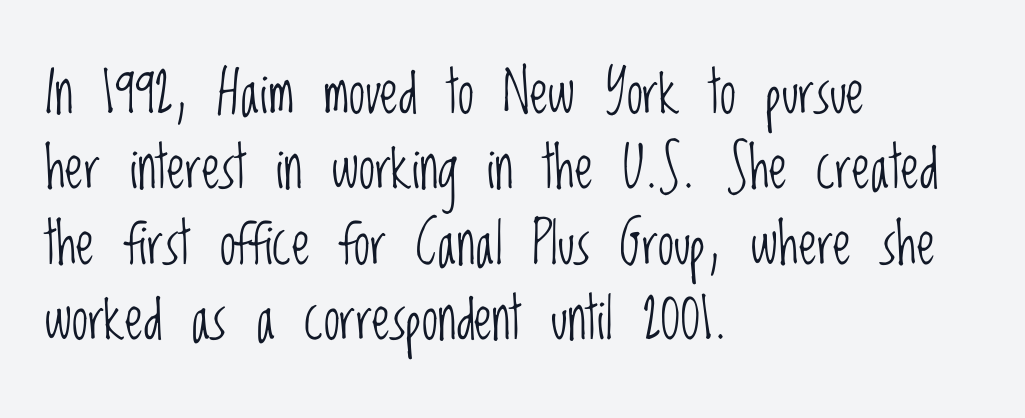
The space directly below the letters is spotless. Each letter's strokes conclude bluntly, with no projecting serifs. Honestly, the letter spacing is just normal — you wouldn't notice it. Posture: vertical. In terms of leading, this rendering sits right in the middle. Spacing verdict: proportional, widths tailored to each character.
